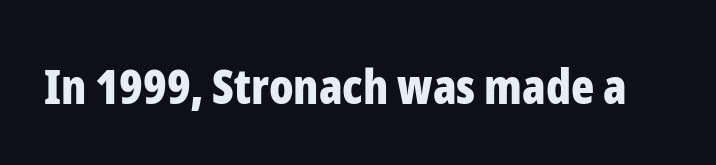
Q: Is the text bold? A: Yes.
Q: Is the text italic (slanted)? A: No, it is upright.
Q: Is the typeface a serif or a sans-serif typeface? A: Sans-serif.
Q: Is the text underlined? A: No.
Q: Is the spacing between letters normal or unusually wide? A: Normal.
Q: Width (condensed, normal, or wide)? A: Condensed.
Q: Stroke contrast? A: Low.
Q: x-height? A: Medium.
Q: Monospaced? A: No.
